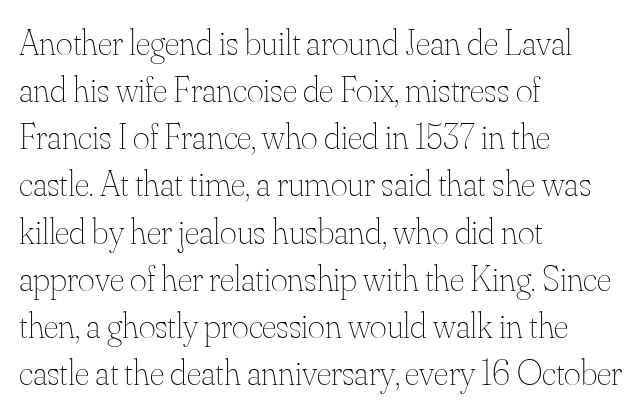
Varying glyph widths throughout — classic text-font behaviour. Anything drawn beneath the words? Only blank space. Weight: in the light-to-regular range. Posture: straight, roman, zero tilt.
